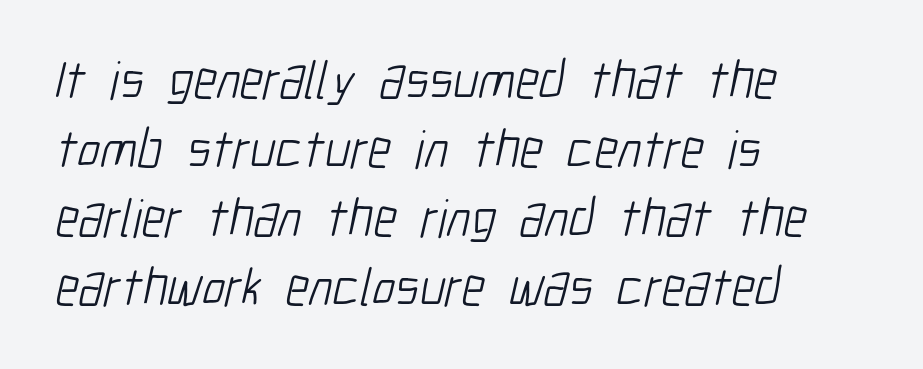
Q: Is the text bold? A: No.
Q: Is the typeface a serif or a sans-serif typeface? A: Sans-serif.
Q: Is the text underlined? A: No.
Q: How is the paragraph aligned? A: Left-aligned.
Q: Is the spacing between letters normal or unusually wide? A: Normal.
Q: Is the spacing between lines tight, normal or loose? A: Normal.
Q: Width (condensed, normal, or wide)? A: Condensed.
Q: Stroke contrast? A: Low.
Q: x-height? A: Medium.
Q: Monospaced? A: No.
